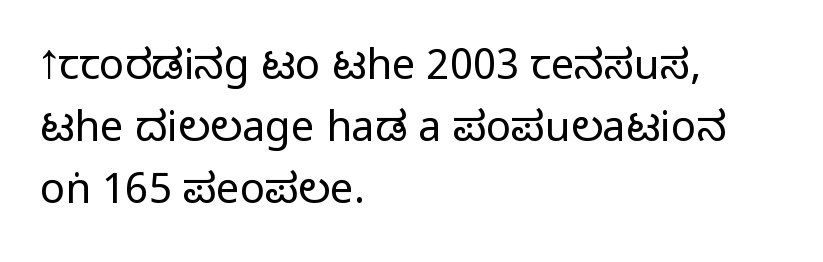
{"serif": "no", "italic": "no", "bold": "no", "weight": "regular", "width": "condensed", "stroke_contrast": "low", "x_height": "large", "monospaced": "no", "underline": "no", "align": "left", "line_spacing": "normal", "line_spacing_ratio": 1.48, "letter_spacing": "normal", "letter_spacing_em": 0.0, "glyph_px": 42}
